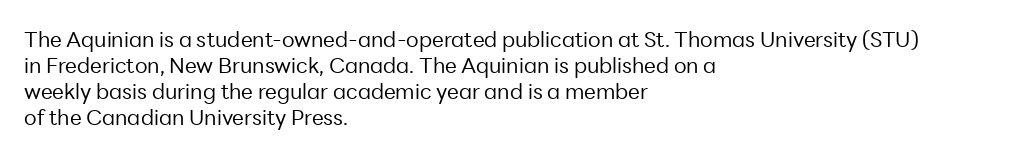
{"italic": "no", "bold": "no", "underline": "no", "align": "left", "line_spacing_ratio": 1.24, "letter_spacing": "normal", "letter_spacing_em": 0.0, "glyph_px": 21}
